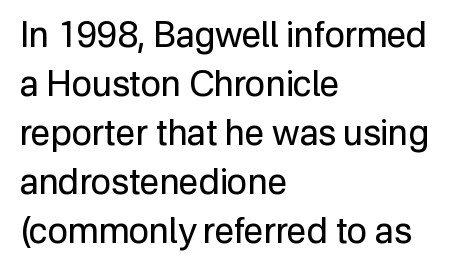
Q: Is the text bold? A: No.
Q: Is the text italic (slanted)? A: No, it is upright.
Q: Is the typeface a serif or a sans-serif typeface? A: Sans-serif.
Q: Is the text underlined? A: No.
Q: How is the paragraph aligned? A: Left-aligned.
Q: Is the spacing between letters normal or unusually wide? A: Normal.
Q: Is the spacing between lines tight, normal or loose? A: Normal.
Q: Width (condensed, normal, or wide)? A: Normal.
Q: Stroke contrast? A: Low.
Q: x-height? A: Medium.
Q: Monospaced? A: No.
